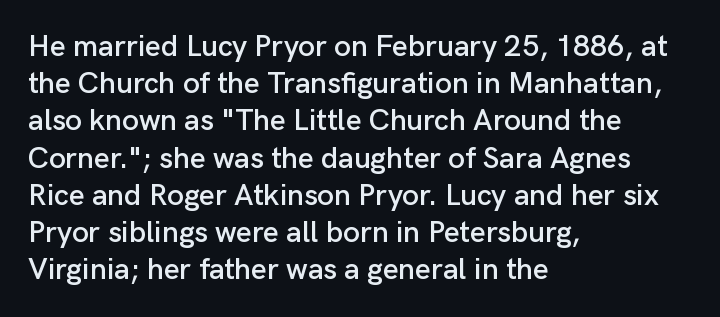
Honestly, the letter spacing is just normal — you wouldn't notice it. Check the space under the baseline: it is left empty. Grotesque or geometric, the face here clearly has no serifs. Note the varied advance widths — an 'i' is clearly narrower than an 'm'. This sample is left-justified, so line endings fall wherever the words run out. Posture: straight, roman, zero tilt.
